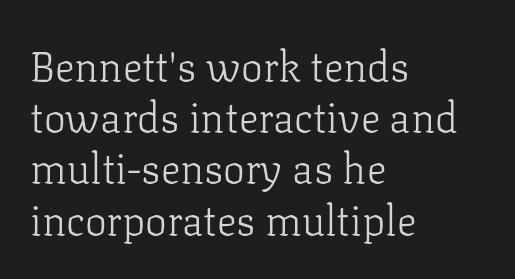
{"serif": "yes", "italic": "no", "bold": "no", "weight": "light", "width": "normal", "stroke_contrast": "low", "x_height": "medium", "monospaced": "no", "underline": "no", "align": "left", "line_spacing": "normal", "line_spacing_ratio": 1.25, "letter_spacing": "normal", "letter_spacing_em": 0.0, "glyph_px": 41}
